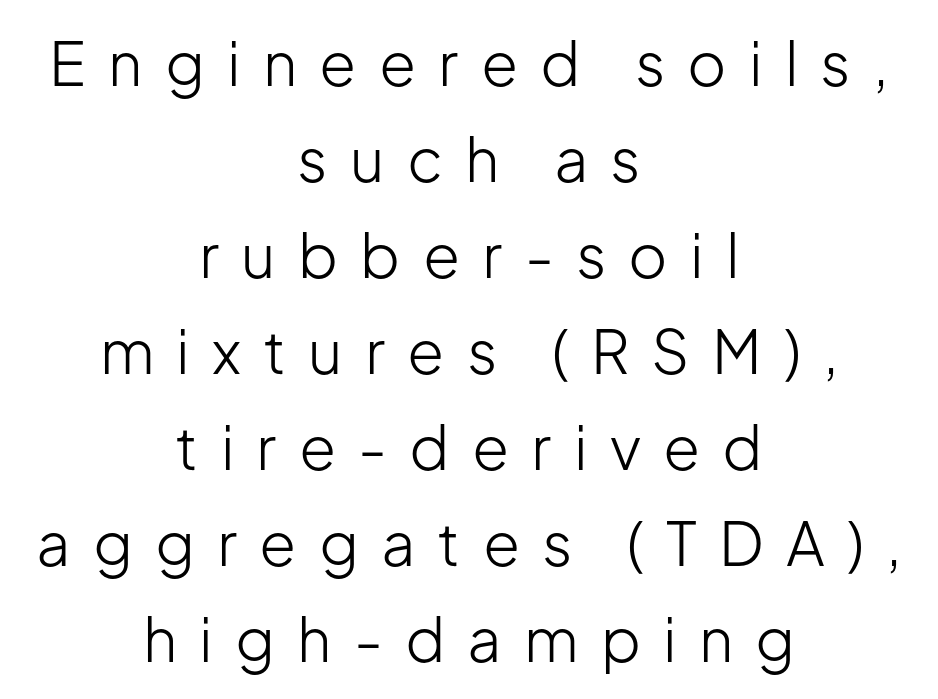
{"serif": "no", "italic": "no", "bold": "no", "weight": "light", "width": "normal", "stroke_contrast": "low", "x_height": "medium", "monospaced": "no", "underline": "no", "align": "center", "line_spacing": "normal", "line_spacing_ratio": 1.6, "letter_spacing": "wide", "letter_spacing_em": 0.37, "glyph_px": 60}
